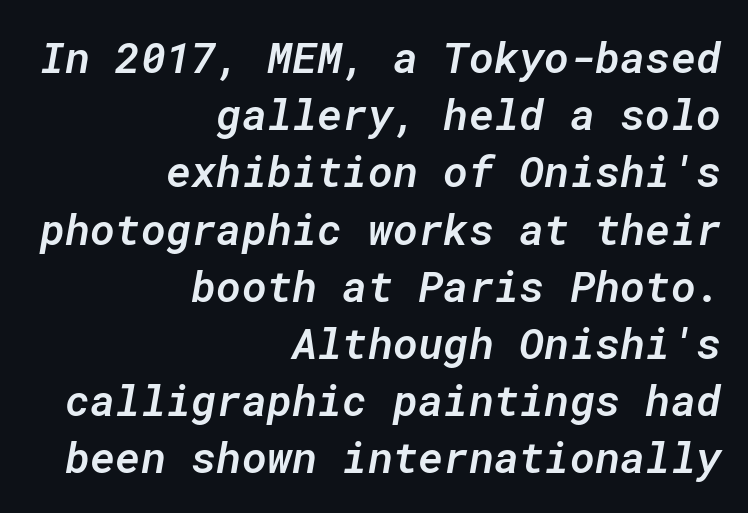
The text block is weighted toward the right margin, trailing off unevenly leftward. Nobody touched the tracking dial on this one. Compared with typical paragraphs, the rows here are spaced about the same. No word sits above an underline. Bold? Not quite — semibold, heavier than regular but stopping short. Here the designer chose a console-style face with uniform glyph widths.
